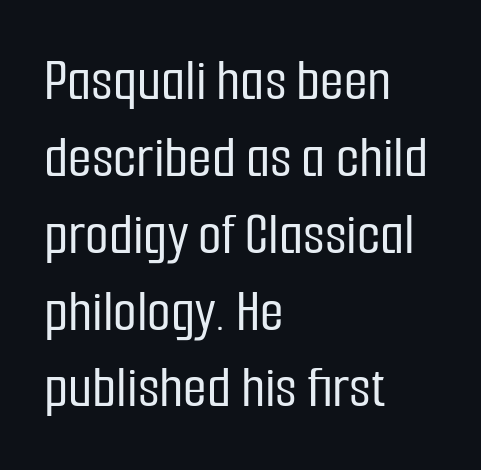
{"serif": "no", "italic": "no", "width": "condensed", "stroke_contrast": "low", "x_height": "medium", "monospaced": "no", "underline": "no", "align": "left", "line_spacing": "normal", "line_spacing_ratio": 1.26, "letter_spacing": "normal", "letter_spacing_em": 0.0, "glyph_px": 61}
